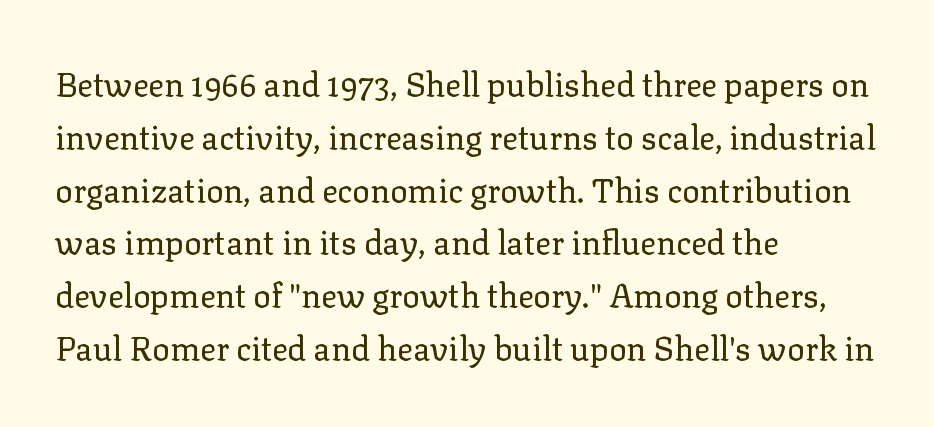
The image shows 33 px regular-weight serif type, upright; set left-aligned, normal line spacing (1.6x), normal letter spacing, not underlined; low stroke contrast and a medium x-height.
